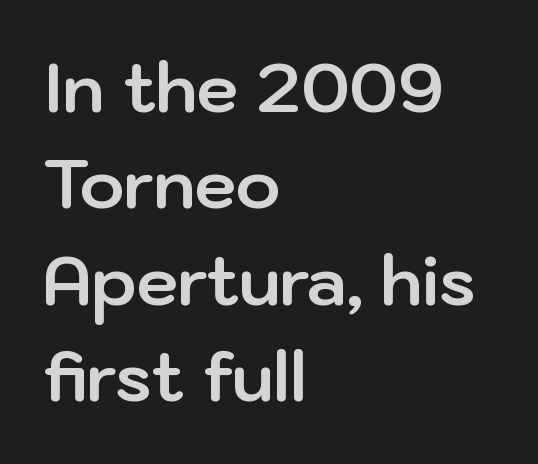
The image shows 67 px bold sans-serif type, upright; set left-aligned, normal line spacing (1.44x), normal letter spacing, not underlined; low stroke contrast and a medium x-height.
